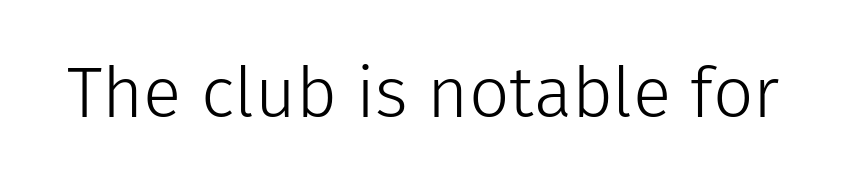
Q: Is the text bold? A: No.
Q: Is the text italic (slanted)? A: No, it is upright.
Q: Is the typeface a serif or a sans-serif typeface? A: Sans-serif.
Q: Is the text underlined? A: No.
Q: Is the spacing between letters normal or unusually wide? A: Normal.
Q: Width (condensed, normal, or wide)? A: Normal.
Q: Stroke contrast? A: Low.
Q: x-height? A: Medium.
Q: Monospaced? A: No.
